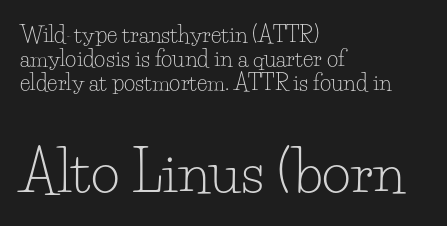
{"serif": "yes", "italic": "no", "bold": "no", "weight": "light", "width": "normal", "stroke_contrast": "low", "x_height": "small", "monospaced": "no", "underline": "no", "align": "left", "line_spacing": "tight", "line_spacing_ratio": 1.09, "letter_spacing": "normal", "letter_spacing_em": 0.0, "larger_block": "second", "size_ratio": 2.55, "glyph_px": 56}
